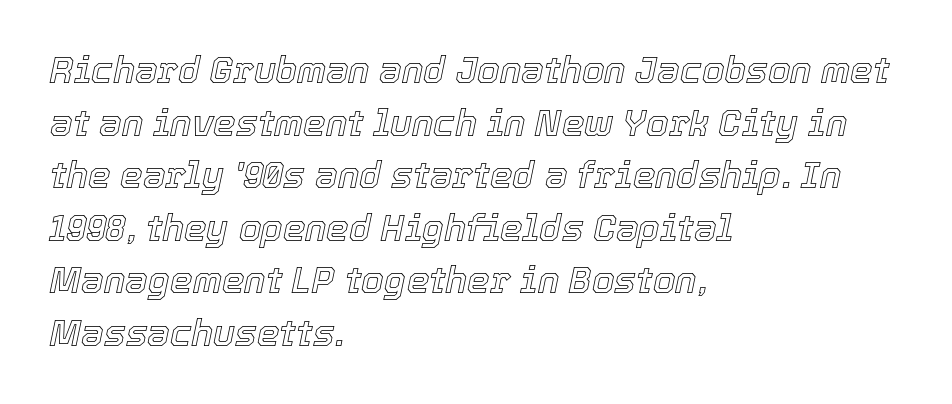
Q: Is the text italic (slanted)? A: Yes, it leans right by about 12 degrees.
Q: Is the text underlined? A: No.
Q: How is the paragraph aligned? A: Left-aligned.
Q: Is the spacing between letters normal or unusually wide? A: Normal.
Q: Is the spacing between lines tight, normal or loose? A: Normal.
Q: Width (condensed, normal, or wide)? A: Normal.
Q: x-height? A: Medium.
Q: Monospaced? A: No.
